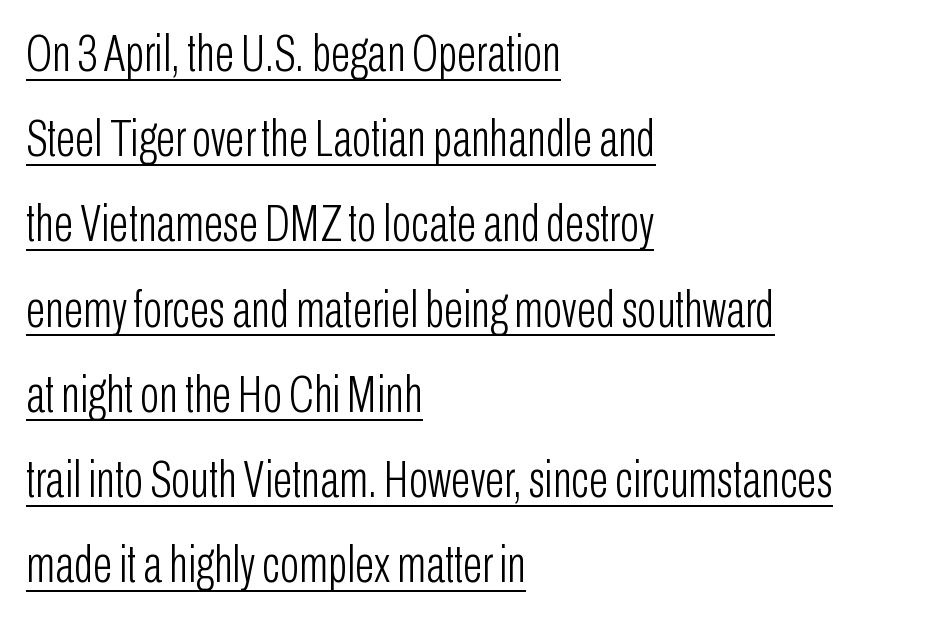
{"serif": "no", "italic": "no", "bold": "no", "weight": "light", "width": "condensed", "stroke_contrast": "low", "x_height": "medium", "monospaced": "no", "underline": "yes", "align": "left", "line_spacing": "normal", "line_spacing_ratio": 1.67, "letter_spacing": "normal", "letter_spacing_em": 0.0, "glyph_px": 51}
